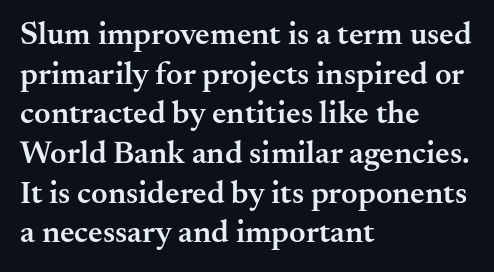
Q: Is the text bold? A: Semi-bold.
Q: Is the text italic (slanted)? A: No, it is upright.
Q: Is the typeface a serif or a sans-serif typeface? A: Serif.
Q: Is the text underlined? A: No.
Q: How is the paragraph aligned? A: Left-aligned.
Q: Is the spacing between letters normal or unusually wide? A: Normal.
Q: Width (condensed, normal, or wide)? A: Normal.
Q: Stroke contrast? A: Medium.
Q: x-height? A: Small.
Q: Monospaced? A: No.
